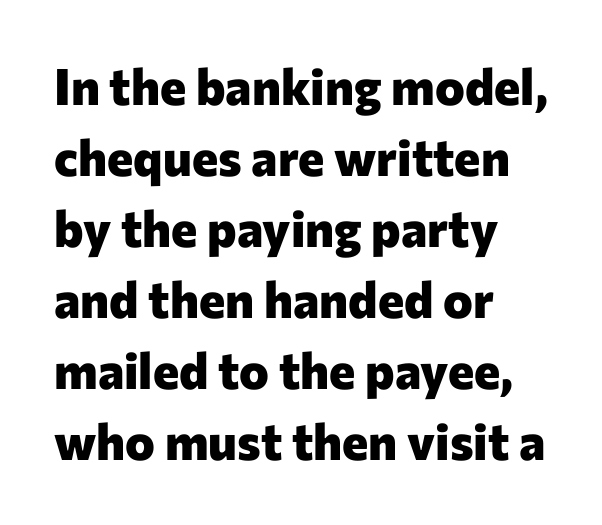
The zone under the glyphs is completely vacant. Words appear dense and cohesive because spacing is normal. The rendering shows plain stroke endings on the letterforms — a sans-serif design. The leading is moderate, giving the passage an even texture. Looks like regular typesetting: each glyph gets only the width it needs.
